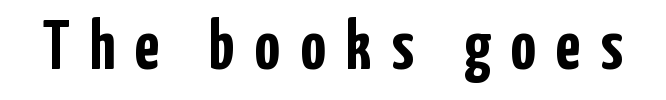
The image shows 71 px semibold, condensed sans-serif type, upright; set unusually wide letter spacing (+0.28 em), not underlined; low stroke contrast and a medium x-height.
